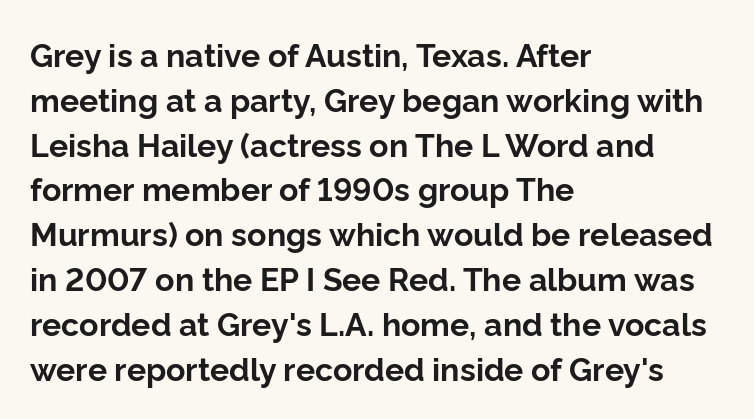
{"serif": "no", "italic": "no", "bold": "yes", "weight": "bold", "width": "normal", "stroke_contrast": "low", "x_height": "medium", "monospaced": "no", "underline": "no", "align": "left", "line_spacing": "normal", "line_spacing_ratio": 1.4, "letter_spacing": "normal", "letter_spacing_em": 0.0, "glyph_px": 32}
